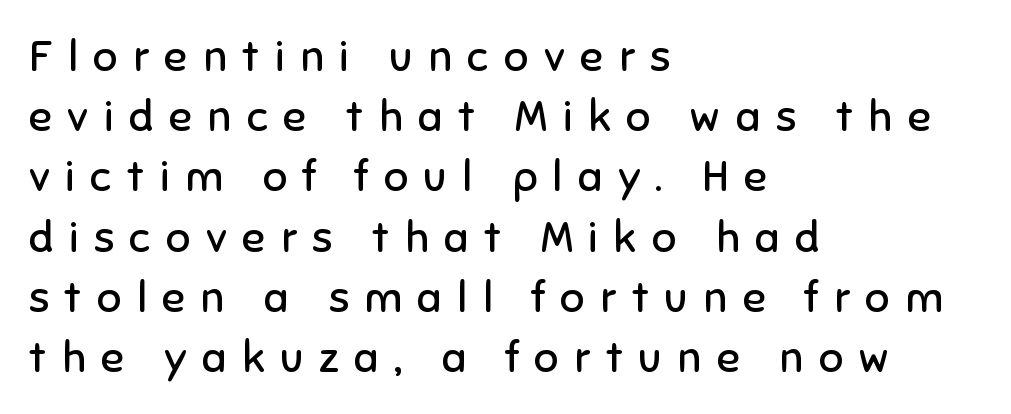
The designer went with a sans here, leaving each stem footless. Underlining? Definitely not there. Character widths vary here, with narrow letters taking less room than wide ones. Students, note that the glyphs here are deliberately spaced far apart. This block has exactly the height ordinary leading produces.
